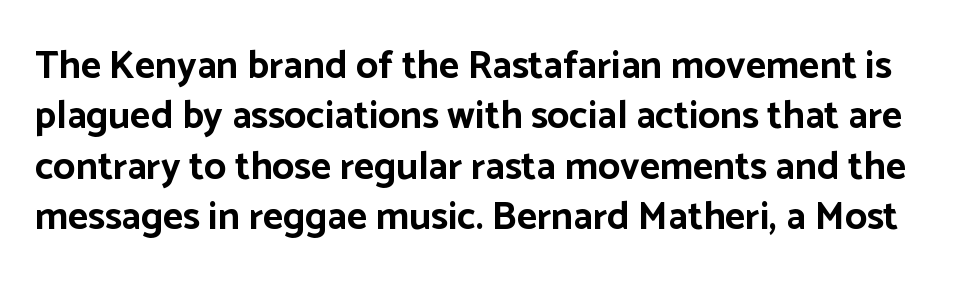
Q: Is the text bold? A: Yes.
Q: Is the text italic (slanted)? A: No, it is upright.
Q: Is the typeface a serif or a sans-serif typeface? A: Sans-serif.
Q: Is the text underlined? A: No.
Q: Is the spacing between letters normal or unusually wide? A: Normal.
Q: Is the spacing between lines tight, normal or loose? A: Normal.
Q: Width (condensed, normal, or wide)? A: Normal.
Q: Stroke contrast? A: Low.
Q: x-height? A: Medium.
Q: Monospaced? A: No.
